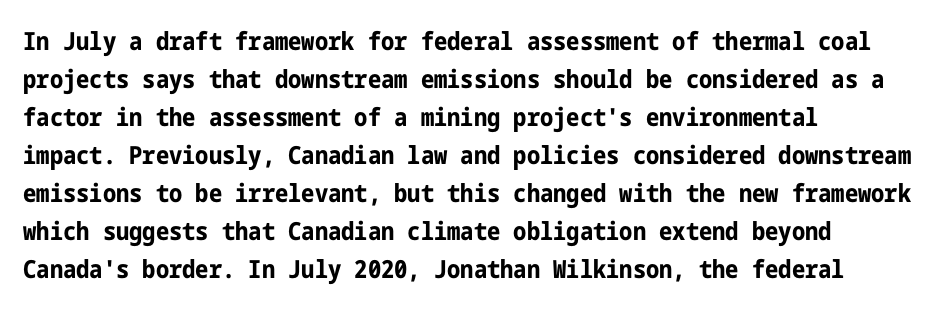
{"italic": "no", "bold": "yes", "underline": "no", "align": "left", "line_spacing": "normal", "line_spacing_ratio": 1.52, "letter_spacing": "normal", "letter_spacing_em": 0.0, "glyph_px": 25}
